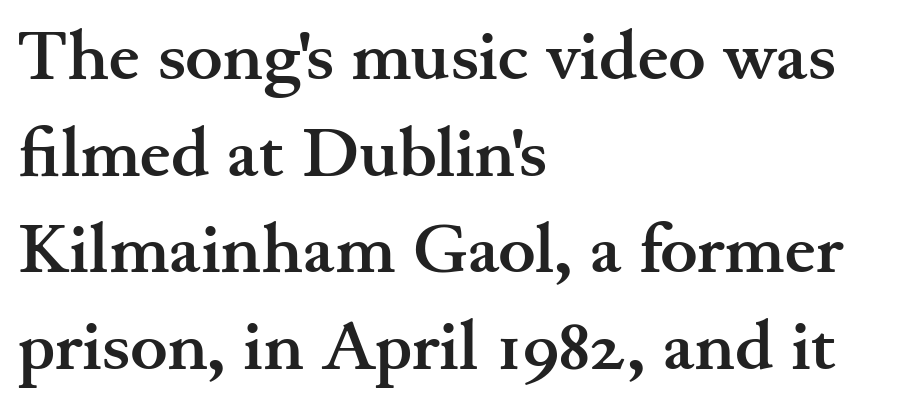
One-word summary of the alignment: left. The face used here is proportionally spaced, like ordinary book or web type. Strong, thick strokes mark this as bold type. Observe the ordinary spacing: letters are neighbours, not strangers.
